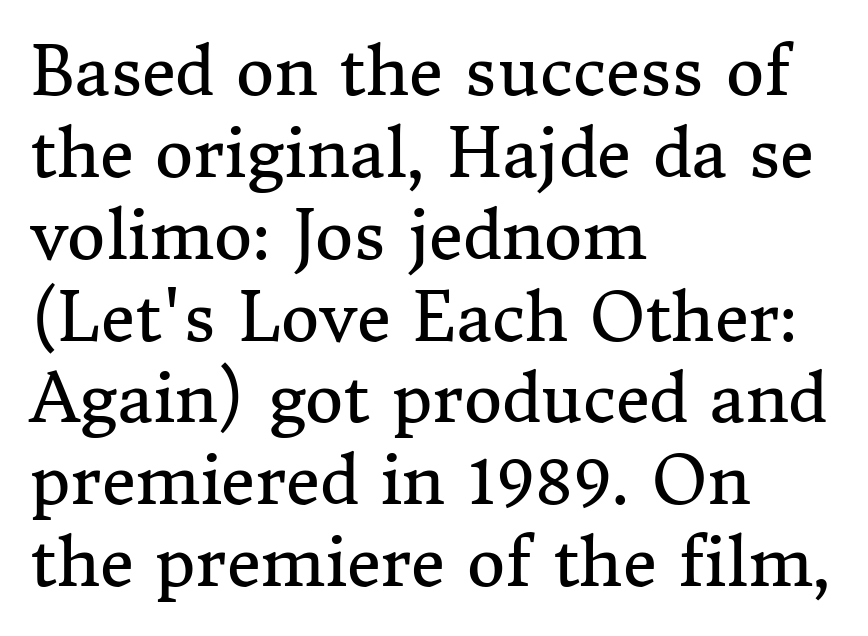
Q: Is the text bold? A: No.
Q: Is the text italic (slanted)? A: No, it is upright.
Q: Is the typeface a serif or a sans-serif typeface? A: Serif.
Q: Is the text underlined? A: No.
Q: How is the paragraph aligned? A: Left-aligned.
Q: Is the spacing between letters normal or unusually wide? A: Normal.
Q: Width (condensed, normal, or wide)? A: Normal.
Q: Stroke contrast? A: Medium.
Q: x-height? A: Medium.
Q: Monospaced? A: No.
